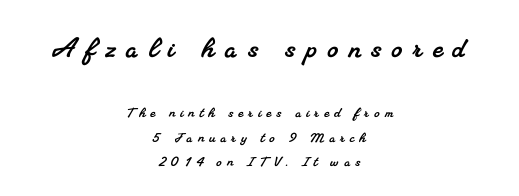
{"serif": "yes", "width": "normal", "stroke_contrast": "medium", "x_height": "small", "monospaced": "no", "underline": "no", "align": "center", "line_spacing": "normal", "line_spacing_ratio": 1.44, "letter_spacing": "wide", "letter_spacing_em": 0.31, "larger_block": "first", "size_ratio": 2.0, "glyph_px": 34}
